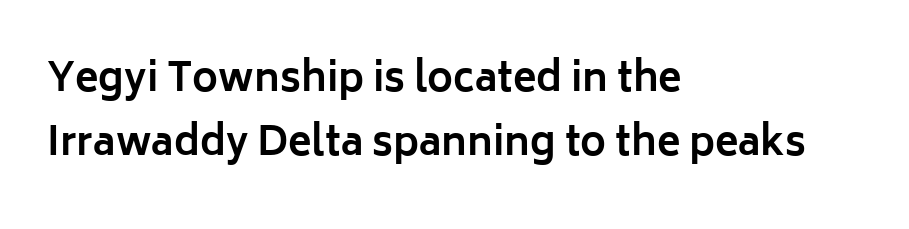
Q: Is the text bold? A: Yes.
Q: Is the text italic (slanted)? A: No, it is upright.
Q: Is the typeface a serif or a sans-serif typeface? A: Sans-serif.
Q: Is the text underlined? A: No.
Q: How is the paragraph aligned? A: Left-aligned.
Q: Is the spacing between letters normal or unusually wide? A: Normal.
Q: Is the spacing between lines tight, normal or loose? A: Normal.
Q: Width (condensed, normal, or wide)? A: Normal.
Q: Stroke contrast? A: Low.
Q: x-height? A: Medium.
Q: Monospaced? A: No.
